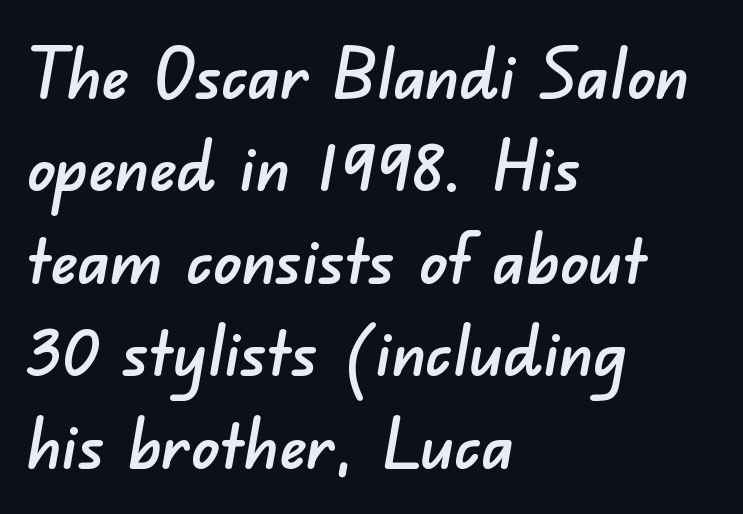
The image shows 69 px sans-serif type; set left-aligned, normal line spacing (1.34x), normal letter spacing, not underlined; low stroke contrast and a small x-height.
